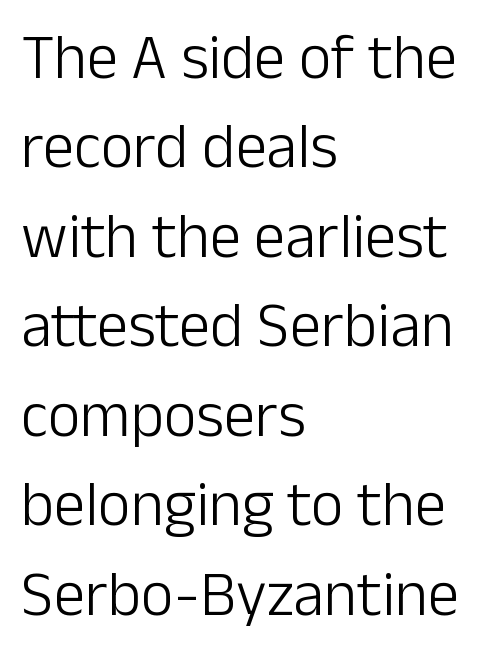
{"serif": "no", "italic": "no", "bold": "no", "weight": "light", "width": "normal", "stroke_contrast": "low", "x_height": "medium", "monospaced": "no", "underline": "no", "align": "left", "line_spacing": "normal", "line_spacing_ratio": 1.42, "letter_spacing": "normal", "letter_spacing_em": 0.0, "glyph_px": 63}
